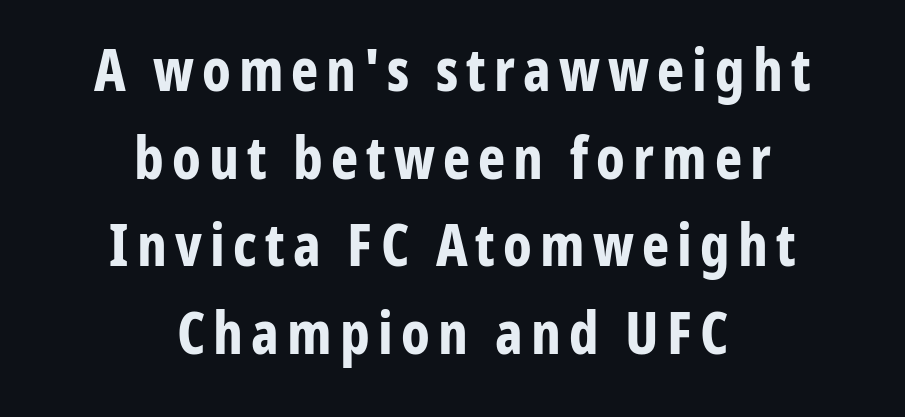
The specimen omits any rule beneath the text block's lines. Notice how the stems are strictly vertical — no italics here. Line spacing here is normal. In terms of weight, the rendering is a true, heavy bold. Each line is balanced around a shared central axis. Character widths vary here, with narrow letters taking less room than wide ones.
